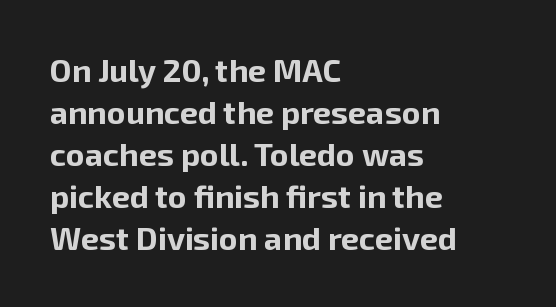
Q: Is the text bold? A: Yes.
Q: Is the text italic (slanted)? A: No, it is upright.
Q: Is the typeface a serif or a sans-serif typeface? A: Sans-serif.
Q: Is the text underlined? A: No.
Q: How is the paragraph aligned? A: Left-aligned.
Q: Is the spacing between letters normal or unusually wide? A: Normal.
Q: Is the spacing between lines tight, normal or loose? A: Normal.
Q: Width (condensed, normal, or wide)? A: Normal.
Q: Stroke contrast? A: Low.
Q: x-height? A: Medium.
Q: Monospaced? A: No.
